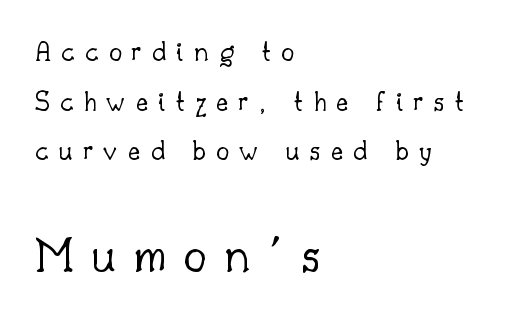
Q: Is the text bold? A: No.
Q: Is the text italic (slanted)? A: No, it is upright.
Q: Is the text underlined? A: No.
Q: How is the paragraph aligned? A: Left-aligned.
Q: Is the spacing between letters normal or unusually wide? A: Unusually wide.
Q: Which block of text is set in a larger size, the first (top) or the second (bottom)? A: The second (bottom) one.
Q: Width (condensed, normal, or wide)? A: Normal.
Q: Stroke contrast? A: Low.
Q: x-height? A: Small.
Q: Monospaced? A: No.
